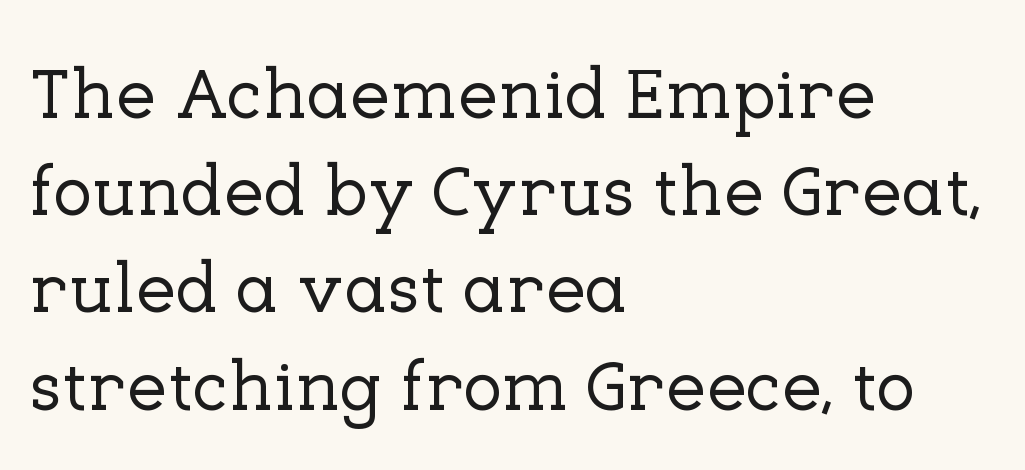
Q: Is the text italic (slanted)? A: No, it is upright.
Q: Is the typeface a serif or a sans-serif typeface? A: Serif.
Q: Is the text underlined? A: No.
Q: How is the paragraph aligned? A: Left-aligned.
Q: Is the spacing between letters normal or unusually wide? A: Normal.
Q: Is the spacing between lines tight, normal or loose? A: Normal.
Q: Width (condensed, normal, or wide)? A: Normal.
Q: Stroke contrast? A: Low.
Q: x-height? A: Medium.
Q: Monospaced? A: No.
